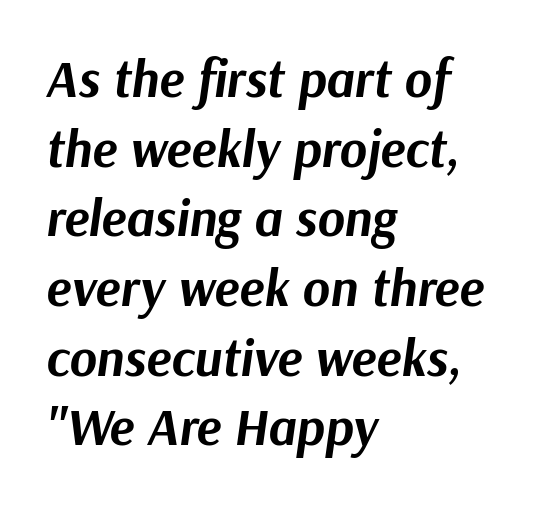
Q: Is the text bold? A: Yes.
Q: Is the text italic (slanted)? A: Yes, it leans right by about 9 degrees.
Q: Is the text underlined? A: No.
Q: How is the paragraph aligned? A: Left-aligned.
Q: Is the spacing between letters normal or unusually wide? A: Normal.
Q: Is the spacing between lines tight, normal or loose? A: Normal.
Q: Width (condensed, normal, or wide)? A: Normal.
Q: Stroke contrast? A: Medium.
Q: x-height? A: Medium.
Q: Monospaced? A: No.
